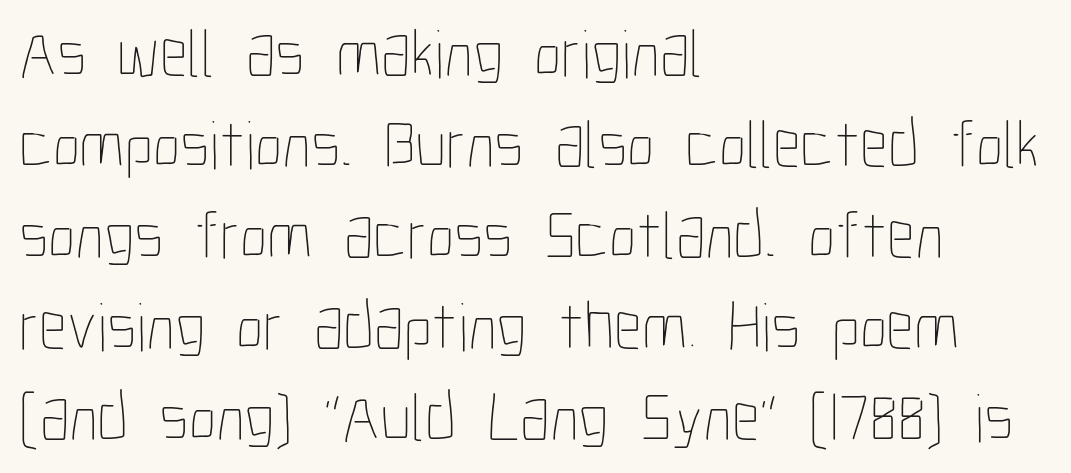
Q: Is the text bold? A: No.
Q: Is the text italic (slanted)? A: No, it is upright.
Q: Is the text underlined? A: No.
Q: How is the paragraph aligned? A: Left-aligned.
Q: Is the spacing between letters normal or unusually wide? A: Normal.
Q: Is the spacing between lines tight, normal or loose? A: Normal.
Q: Width (condensed, normal, or wide)? A: Condensed.
Q: Stroke contrast? A: Low.
Q: x-height? A: Medium.
Q: Monospaced? A: No.
